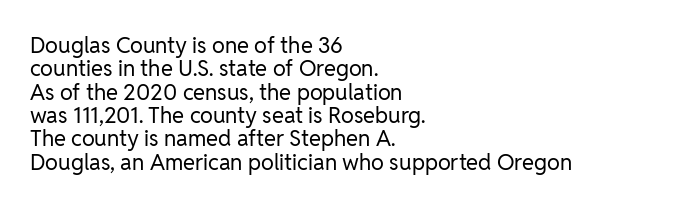
{"italic": "no", "bold": "no", "underline": "no", "align": "left", "line_spacing": "tight", "line_spacing_ratio": 1.06, "letter_spacing": "normal", "letter_spacing_em": 0.0, "glyph_px": 22}
